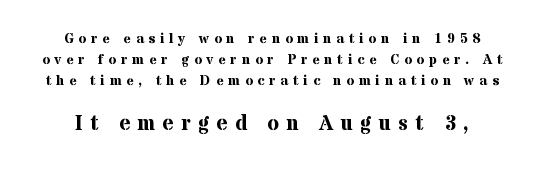
{"italic": "no", "bold": "yes", "underline": "no", "line_spacing": "normal", "line_spacing_ratio": 1.51, "letter_spacing": "wide", "letter_spacing_em": 0.35, "larger_block": "second", "size_ratio": 1.5, "glyph_px": 21}
